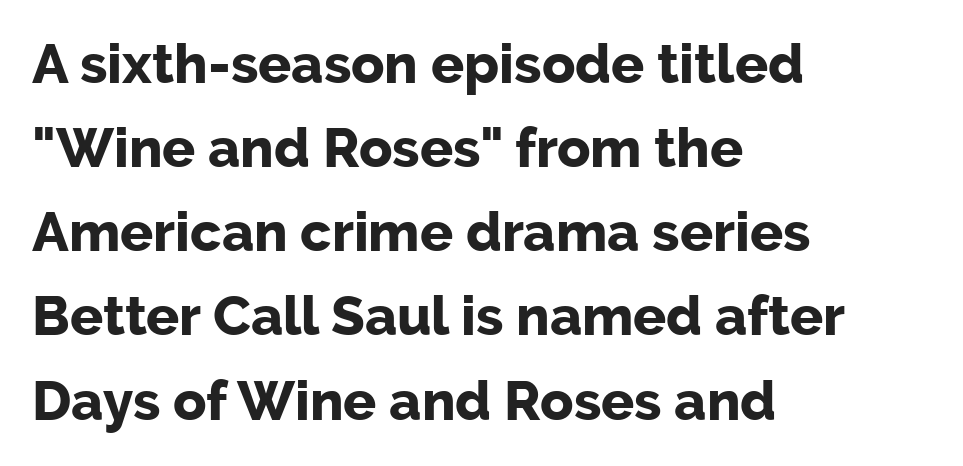
{"serif": "no", "italic": "no", "bold": "yes", "weight": "bold", "width": "normal", "stroke_contrast": "low", "x_height": "medium", "monospaced": "no", "underline": "no", "align": "left", "line_spacing": "normal", "line_spacing_ratio": 1.53, "letter_spacing": "normal", "letter_spacing_em": 0.0, "glyph_px": 55}
